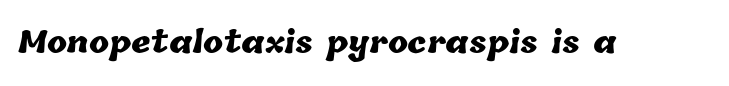
{"bold": "yes", "weight": "heavy", "width": "normal", "stroke_contrast": "low", "x_height": "medium", "monospaced": "no", "underline": "no", "letter_spacing": "normal", "letter_spacing_em": 0.0, "glyph_px": 30}
